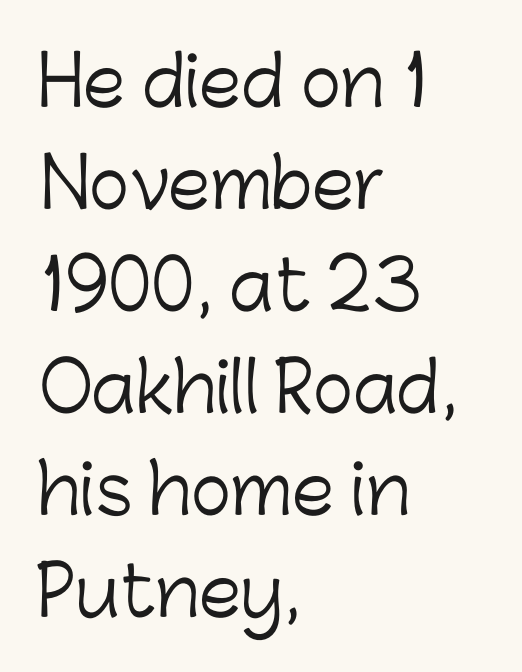
{"serif": "no", "italic": "no", "bold": "no", "weight": "light", "width": "normal", "stroke_contrast": "low", "x_height": "medium", "monospaced": "no", "underline": "no", "align": "left", "line_spacing": "normal", "line_spacing_ratio": 1.5, "letter_spacing": "normal", "letter_spacing_em": 0.0, "glyph_px": 68}
